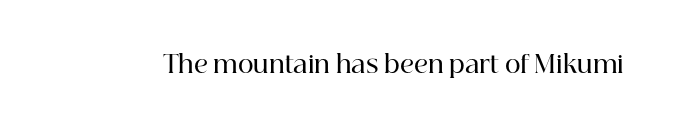
Q: Is the text bold? A: Semi-bold.
Q: Is the text italic (slanted)? A: No, it is upright.
Q: Is the text underlined? A: No.
Q: Is the spacing between letters normal or unusually wide? A: Normal.
